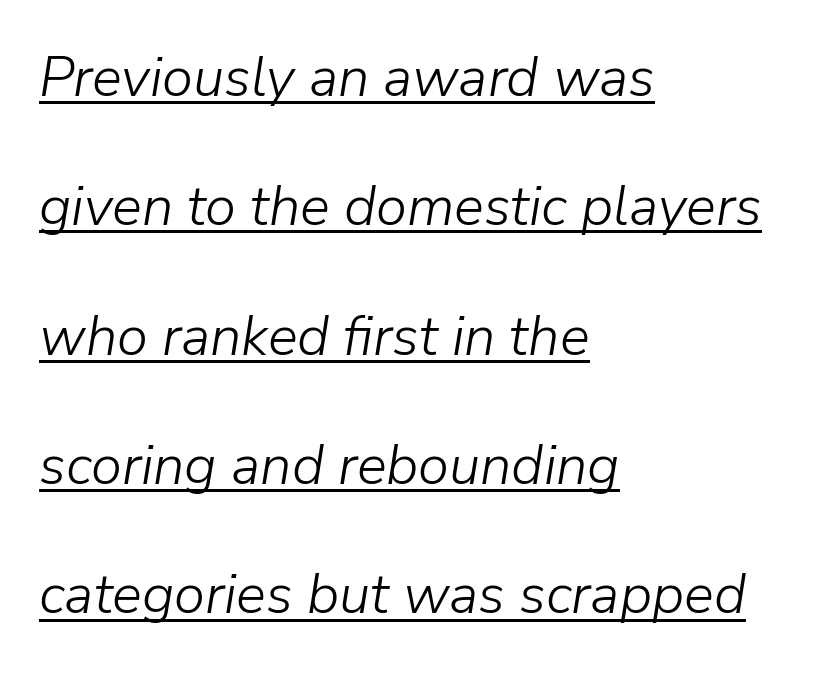
{"italic": "yes", "lean": "right", "slant_degrees": 9, "bold": "no", "weight": "light", "width": "normal", "stroke_contrast": "low", "x_height": "medium", "monospaced": "no", "underline": "yes", "align": "left", "line_spacing": "loose", "line_spacing_ratio": 2.31, "letter_spacing": "normal", "letter_spacing_em": 0.0, "glyph_px": 56}
